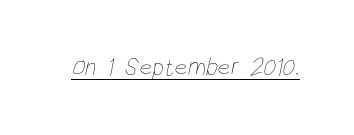
Counters stay open thanks to moderate or lighter strokes. Is there an underline? Yes — a line sits under the letters. In terms of letterspacing, this is plain default setting.
